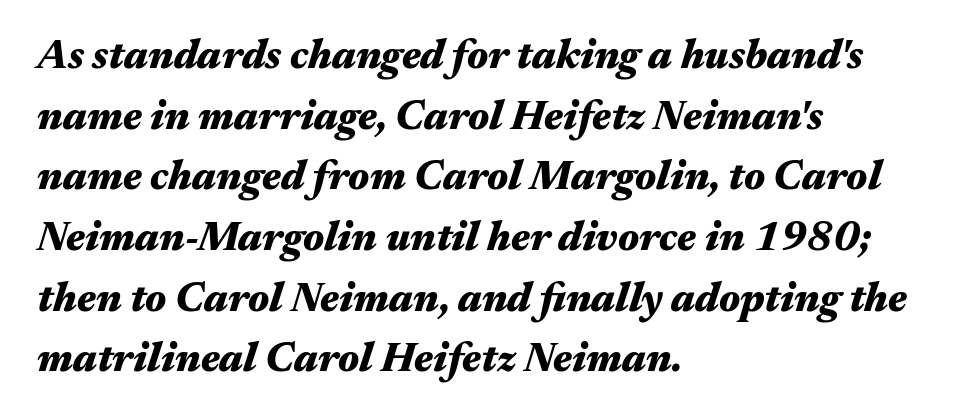
{"italic": "yes", "lean": "right", "slant_degrees": 17, "bold": "yes", "weight": "heavy", "width": "wide", "stroke_contrast": "medium", "x_height": "medium", "monospaced": "no", "underline": "no", "align": "left", "line_spacing": "normal", "line_spacing_ratio": 1.48, "letter_spacing": "normal", "letter_spacing_em": 0.0, "glyph_px": 41}
